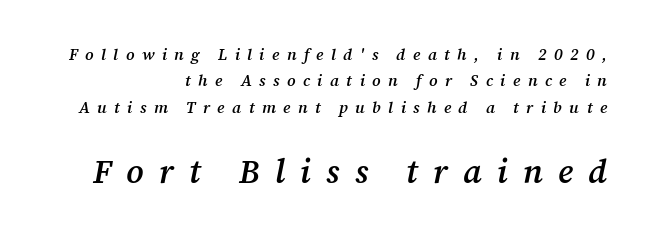
Q: Is the text bold? A: Semi-bold.
Q: Is the text italic (slanted)? A: Yes, it leans right by about 12 degrees.
Q: Is the typeface a serif or a sans-serif typeface? A: Serif.
Q: Is the text underlined? A: No.
Q: How is the paragraph aligned? A: Right-aligned.
Q: Is the spacing between letters normal or unusually wide? A: Unusually wide.
Q: Is the spacing between lines tight, normal or loose? A: Normal.
Q: Which block of text is set in a larger size, the first (top) or the second (bottom)? A: The second (bottom) one.
Q: Width (condensed, normal, or wide)? A: Normal.
Q: Stroke contrast? A: Medium.
Q: x-height? A: Medium.
Q: Monospaced? A: No.
